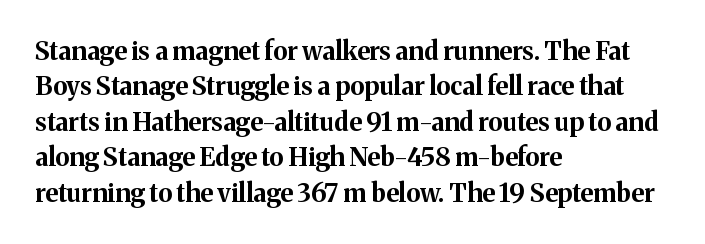
The strokes are fattened all the way to bold. Does the copy run flush right? No — it runs flush left. The face used here is rendered with its standard letterfit. Does the leading feel generous? No, just average. The typography opts for an upright posture over an oblique one.
